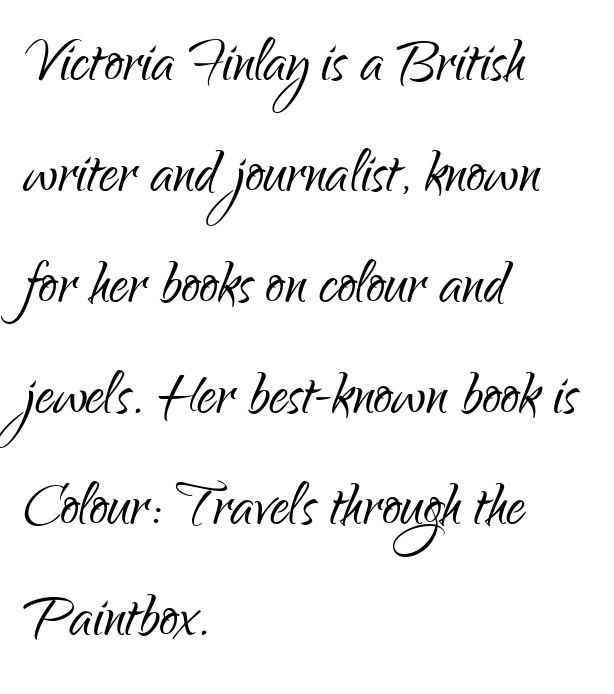
The image shows 74 px light, condensed sans-serif type; set left-aligned, normal line spacing (1.5x), normal letter spacing, not underlined; low stroke contrast and a small x-height.
